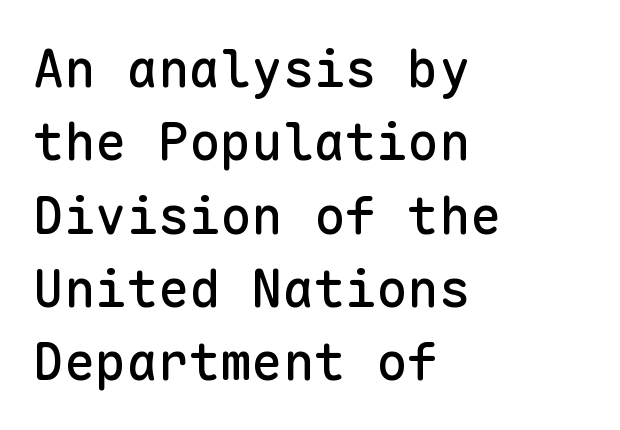
This rendering leaves character spacing at its baseline value. Is there much room between lines? A standard amount, neither cramped nor airy. Does the copy run flush right? No — it runs flush left. The area under the type is left untouched. The rendering uses typewriter-style spacing with identical character cells.
